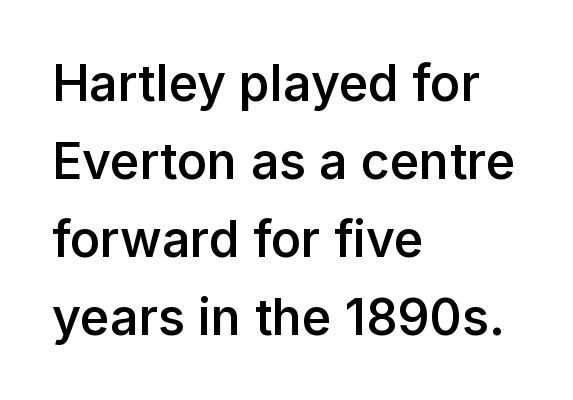
{"serif": "no", "italic": "no", "bold": "semi", "weight": "semibold", "width": "normal", "stroke_contrast": "low", "x_height": "medium", "monospaced": "no", "underline": "no", "align": "left", "line_spacing": "normal", "line_spacing_ratio": 1.56, "letter_spacing": "normal", "letter_spacing_em": 0.0, "glyph_px": 50}
